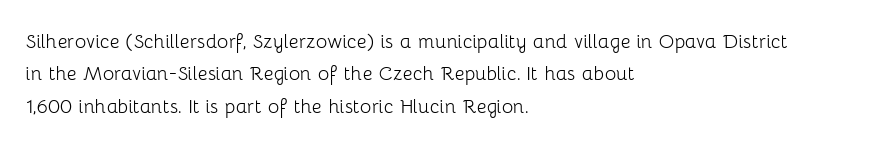
The typesetter chose a ragged-right arrangement here. In terms of letterspacing, this is plain default setting. Descenders hang freely into open space. A typesetter would call this leading conventional body-copy spacing. Stems and bowls with no extra thickness — not bold.
